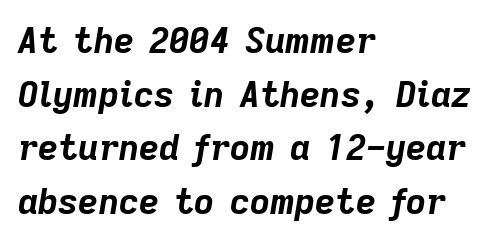
Students, observe: this is what conventionally led text looks like. Any mark beneath the type? The region is blank. Strokes here are thick enough to call this a true bold. Proportional: the letters do not fall into vertical columns. Horizontal alignment here is leftward, the default for most running prose. How are the letters spaced? Ordinarily, with no added tracking.
